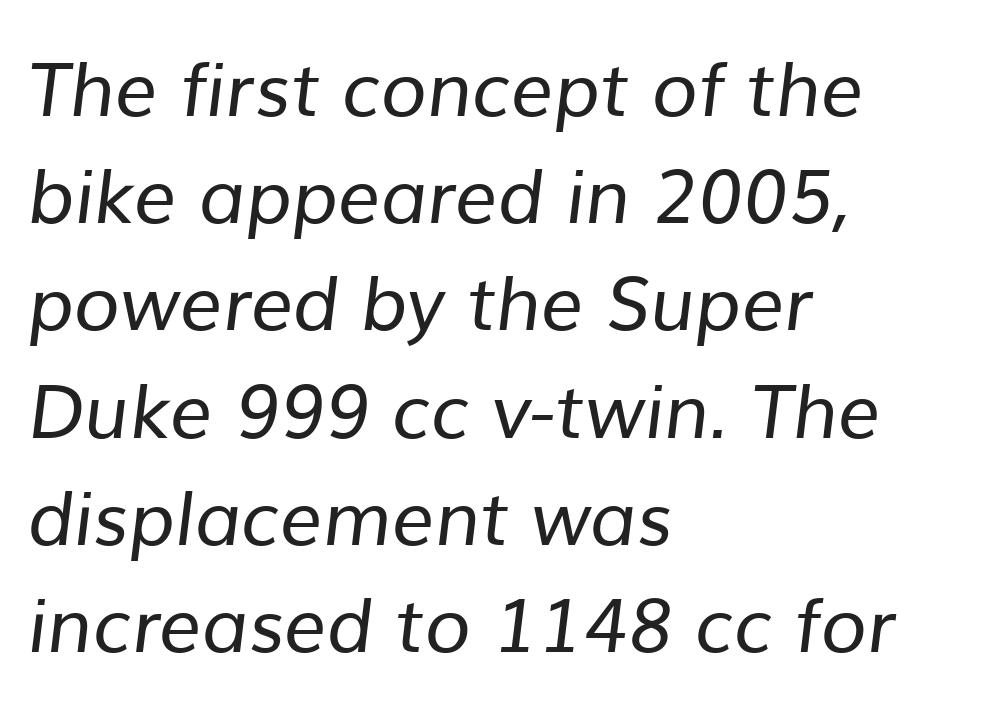
The image shows 75 px regular-weight sans-serif type; set left-aligned, normal line spacing (1.43x), normal letter spacing, not underlined; low stroke contrast and a medium x-height.
